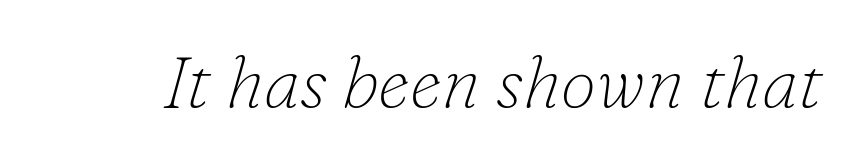
Words appear dense and cohesive because spacing is normal. The letters are slanted; this is an italic face. Classification — serif. Vertical stems look standard width or narrower in stroke. Letters rest on an invisible, unmarked baseline.
